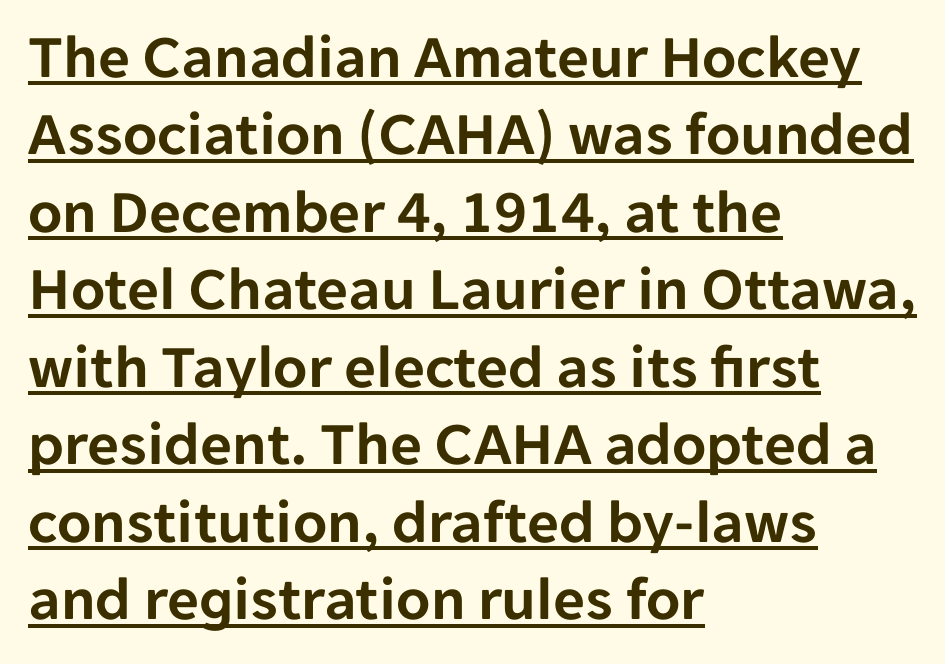
Q: Is the text italic (slanted)? A: No, it is upright.
Q: Is the typeface a serif or a sans-serif typeface? A: Sans-serif.
Q: Is the text underlined? A: Yes.
Q: How is the paragraph aligned? A: Left-aligned.
Q: Is the spacing between letters normal or unusually wide? A: Normal.
Q: Is the spacing between lines tight, normal or loose? A: Normal.
Q: Width (condensed, normal, or wide)? A: Normal.
Q: Stroke contrast? A: Low.
Q: x-height? A: Medium.
Q: Monospaced? A: No.
